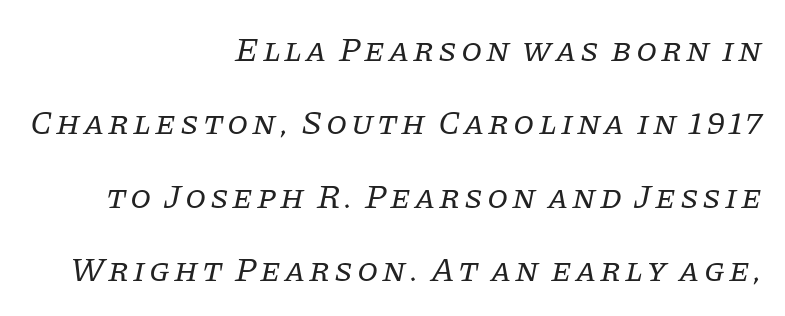
Q: Is the text bold? A: No.
Q: Is the text italic (slanted)? A: Yes, it leans right by about 11 degrees.
Q: Is the typeface a serif or a sans-serif typeface? A: Serif.
Q: Is the text underlined? A: No.
Q: How is the paragraph aligned? A: Right-aligned.
Q: Is the spacing between lines tight, normal or loose? A: Loose.
Q: Width (condensed, normal, or wide)? A: Normal.
Q: Stroke contrast? A: Low.
Q: x-height? A: Large.
Q: Monospaced? A: No.
